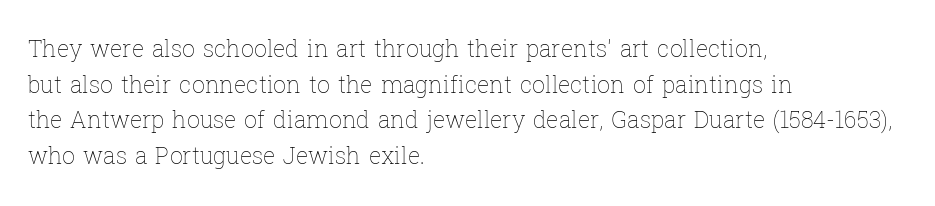
The image shows 23 px text type, upright; set left-aligned, normal line spacing (1.55x), normal letter spacing, not underlined.
